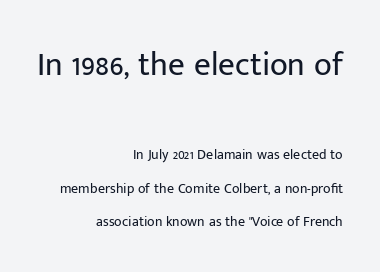
The image shows 33 px regular-weight sans-serif type, upright; set right-aligned, loose line spacing (2.41x), normal letter spacing, not underlined; the first (top) block is 2.36x larger; low stroke contrast and a medium x-height.
